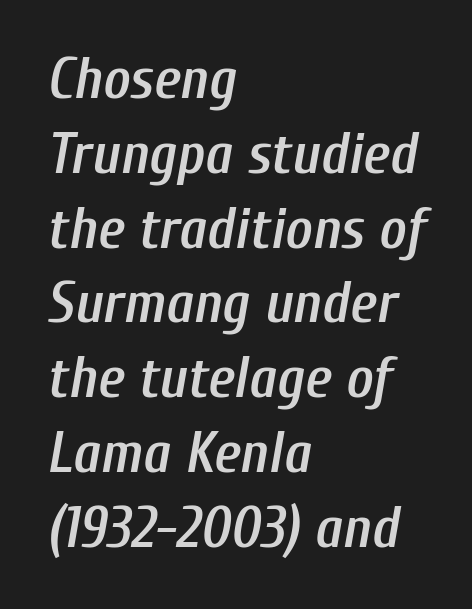
There's an unmistakable incline to the writing here. A typesetter would call this proportional, since set widths differ per character. Does extra space separate the letters? No, they use regular spacing. Leftover space on each line is placed entirely after the last word. Honestly, there is no underline to notice here at all.
